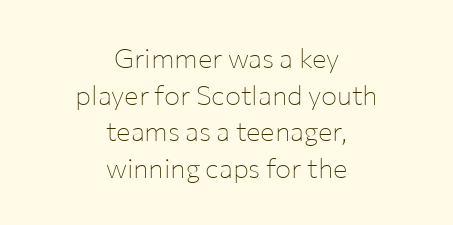
The image shows 27 px text type, upright; set centered, normal line spacing (1.36x), normal letter spacing, not underlined.
